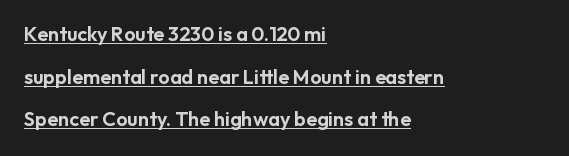
{"italic": "no", "underline": "yes", "align": "left", "line_spacing": "loose", "line_spacing_ratio": 2.13, "letter_spacing": "normal", "letter_spacing_em": 0.0, "glyph_px": 20}
